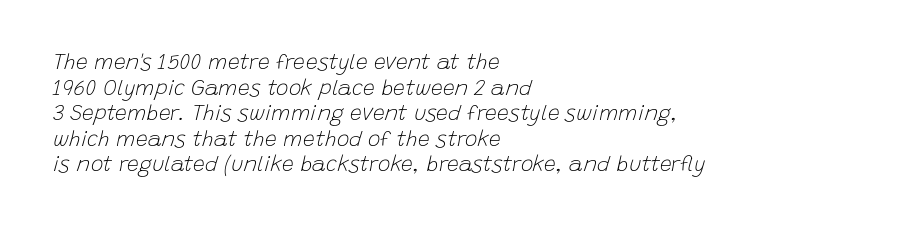
{"italic": "yes", "lean": "right", "slant_degrees": 15, "bold": "no", "underline": "no", "align": "left", "line_spacing_ratio": 1.22, "letter_spacing": "normal", "letter_spacing_em": 0.0, "glyph_px": 21}
